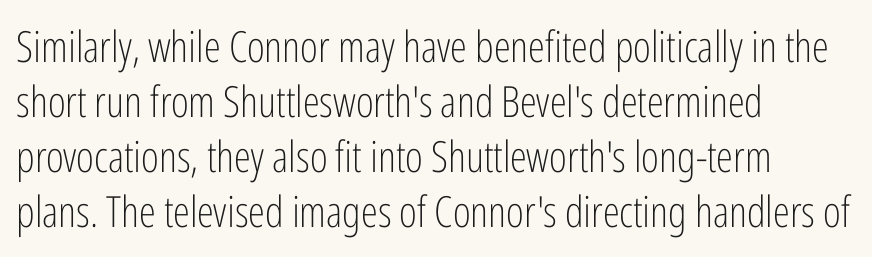
The image shows 43 px light, condensed sans-serif type, upright; set left-aligned, normal line spacing (1.28x), normal letter spacing, not underlined; low stroke contrast and a medium x-height.
